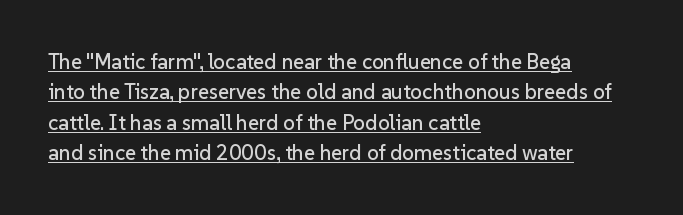
When letters stand straight like this, we call the style roman or upright. Caption: standard tracking, unaltered. The glyphs are accompanied by a horizontal stroke just below them. The setting favours the left margin, as ordinary paragraphs usually do.
